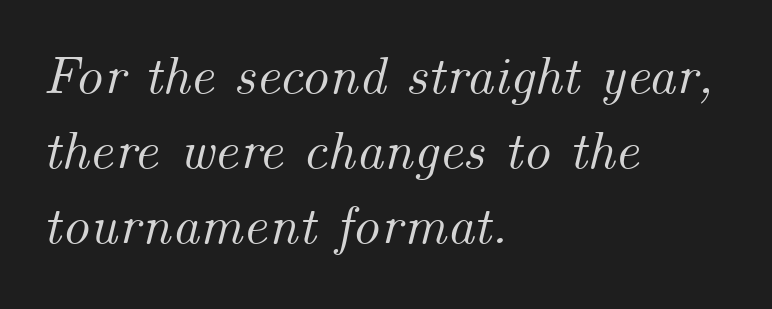
Glance below the letters and you will spot only blank space. Varying glyph widths throughout — classic text-font behaviour. Horizontal bands of white between lines are of average thickness. The glyphs look as if they've been sheared to an angle. Between one letter and the next there's only the usual sliver of space. Is the block centered? No — it sits flush against the left margin.
